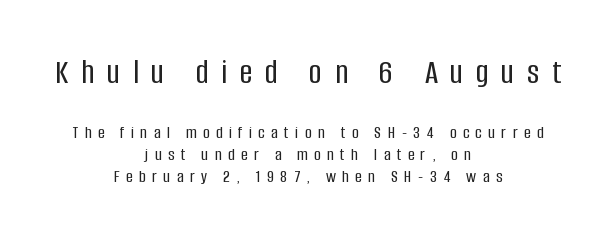
The image shows 35 px condensed sans-serif type, upright; set centered, line spacing 1.21x, unusually wide letter spacing (+0.36 em), not underlined; the first (top) block is 1.94x larger; low stroke contrast and a large x-height.
